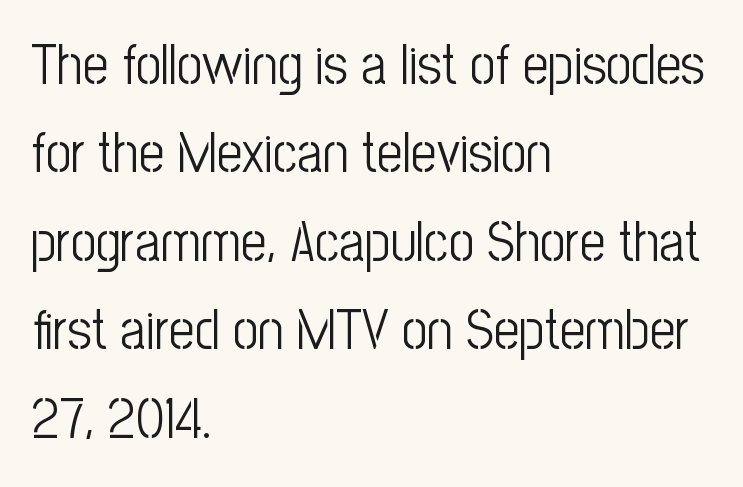
{"serif": "no", "italic": "no", "bold": "no", "weight": "light", "width": "condensed", "stroke_contrast": "low", "x_height": "medium", "monospaced": "no", "underline": "no", "align": "left", "line_spacing": "normal", "line_spacing_ratio": 1.58, "letter_spacing": "normal", "letter_spacing_em": 0.0, "glyph_px": 56}
